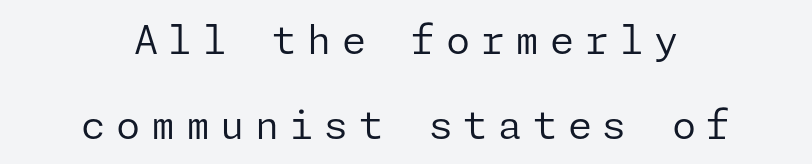
Q: Is the text bold? A: No.
Q: Is the text italic (slanted)? A: No, it is upright.
Q: Is the typeface a serif or a sans-serif typeface? A: Sans-serif.
Q: Is the text underlined? A: No.
Q: How is the paragraph aligned? A: Centered.
Q: Is the spacing between letters normal or unusually wide? A: Unusually wide.
Q: Is the spacing between lines tight, normal or loose? A: Loose.
Q: Width (condensed, normal, or wide)? A: Normal.
Q: Stroke contrast? A: Low.
Q: x-height? A: Medium.
